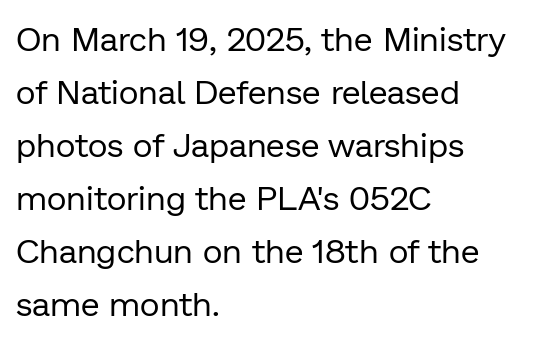
The image shows 34 px regular-weight sans-serif type, upright; set left-aligned, normal line spacing (1.56x), normal letter spacing, not underlined; low stroke contrast and a medium x-height.
